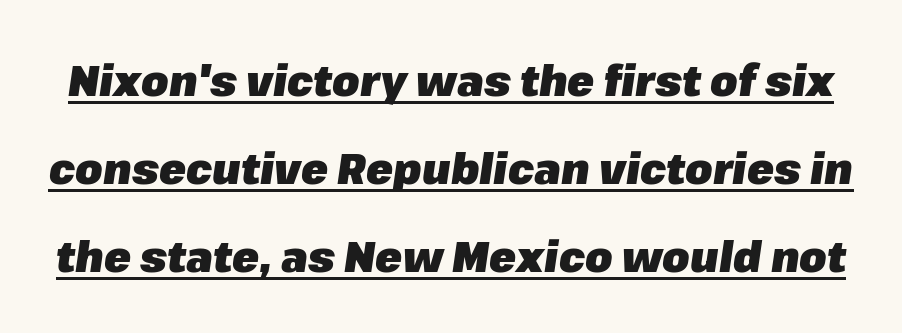
Q: Is the text bold? A: Yes.
Q: Is the text italic (slanted)? A: Yes, it leans right by about 8 degrees.
Q: Is the text underlined? A: Yes.
Q: Is the spacing between letters normal or unusually wide? A: Normal.
Q: Is the spacing between lines tight, normal or loose? A: Loose.
Q: Width (condensed, normal, or wide)? A: Normal.
Q: Stroke contrast? A: Low.
Q: x-height? A: Medium.
Q: Monospaced? A: No.
